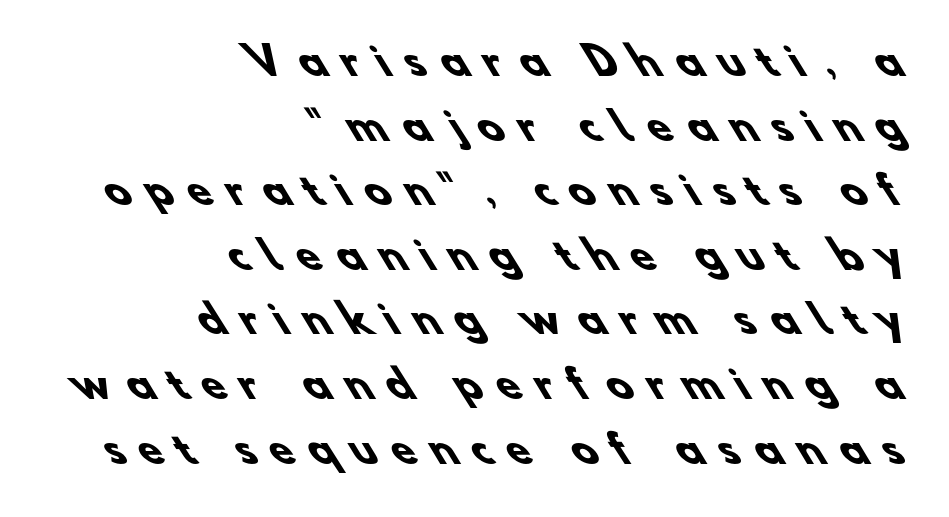
Q: Is the text bold? A: Yes.
Q: Is the typeface a serif or a sans-serif typeface? A: Sans-serif.
Q: Is the text underlined? A: No.
Q: How is the paragraph aligned? A: Right-aligned.
Q: Is the spacing between letters normal or unusually wide? A: Unusually wide.
Q: Is the spacing between lines tight, normal or loose? A: Normal.
Q: Width (condensed, normal, or wide)? A: Normal.
Q: Stroke contrast? A: Low.
Q: x-height? A: Small.
Q: Monospaced? A: No.
